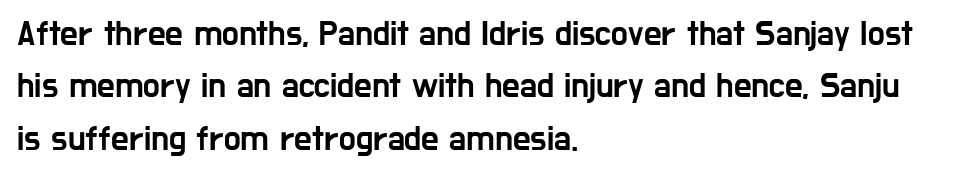
Q: Is the text italic (slanted)? A: No, it is upright.
Q: Is the typeface a serif or a sans-serif typeface? A: Sans-serif.
Q: Is the text underlined? A: No.
Q: How is the paragraph aligned? A: Left-aligned.
Q: Is the spacing between letters normal or unusually wide? A: Normal.
Q: Is the spacing between lines tight, normal or loose? A: Normal.
Q: Width (condensed, normal, or wide)? A: Condensed.
Q: Stroke contrast? A: Low.
Q: x-height? A: Medium.
Q: Monospaced? A: No.
